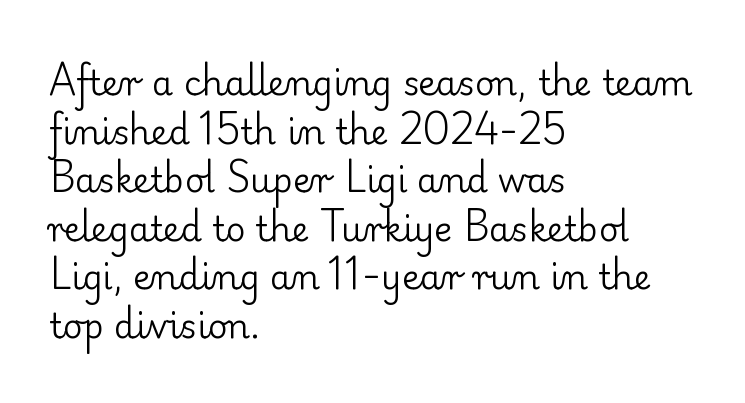
Q: Is the text bold? A: No.
Q: Is the text italic (slanted)? A: No, it is upright.
Q: Is the typeface a serif or a sans-serif typeface? A: Serif.
Q: Is the text underlined? A: No.
Q: How is the paragraph aligned? A: Left-aligned.
Q: Is the spacing between letters normal or unusually wide? A: Normal.
Q: Is the spacing between lines tight, normal or loose? A: Normal.
Q: Width (condensed, normal, or wide)? A: Normal.
Q: Stroke contrast? A: Low.
Q: x-height? A: Small.
Q: Monospaced? A: No.
